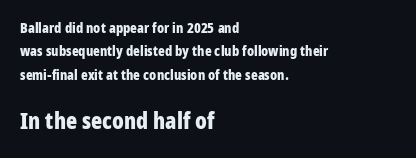
The image shows 23 px bold type, upright; set left-aligned, normal line spacing (1.67x), normal letter spacing, not underlined; the second (bottom) block is 1.64x larger.
